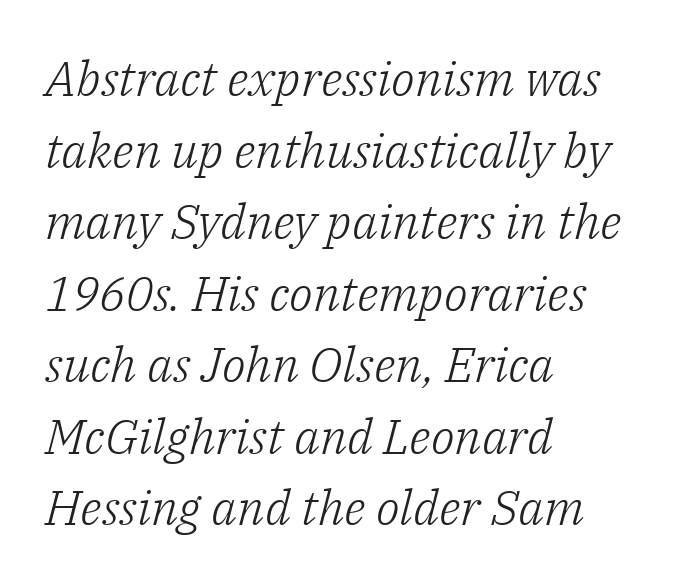
Short note: letters normally spaced. Proportional: the letters do not fall into vertical columns. Only glyphs here, with clear space below each row. The strokes carry an ordinary text weight at most.
